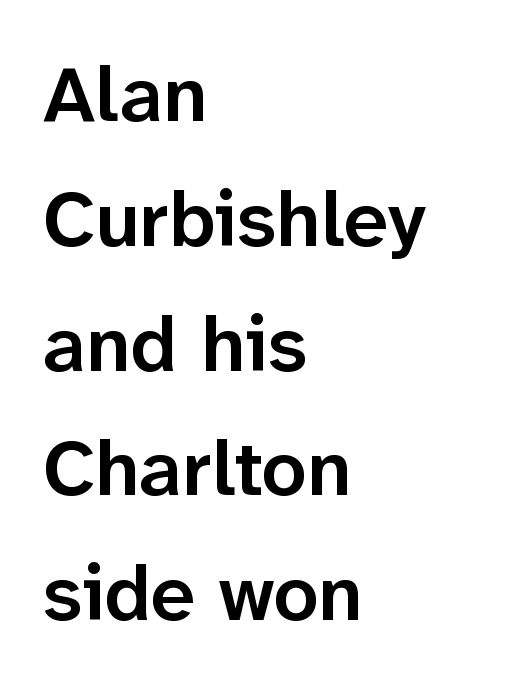
Bare-footed words on every line. In terms of letterform style, serifs are entirely absent. Honestly, the row spacing looks completely unremarkable. Does the copy run flush right? No — it runs flush left.
